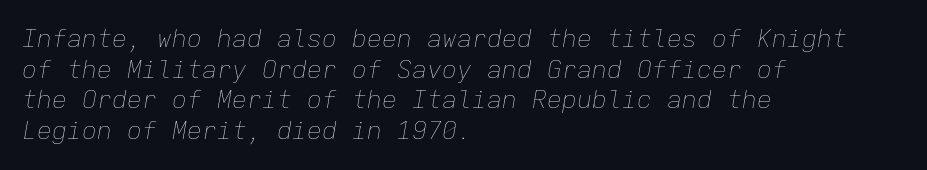
The image shows 25 px text type, italic (leaning right); set left-aligned, line spacing 1.23x, normal letter spacing, not underlined.
